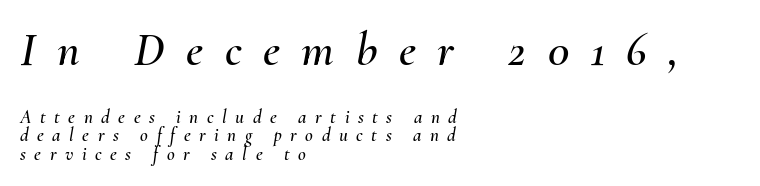
Q: Is the text italic (slanted)? A: Yes, it leans right by about 10 degrees.
Q: Is the text underlined? A: No.
Q: How is the paragraph aligned? A: Left-aligned.
Q: Is the spacing between letters normal or unusually wide? A: Unusually wide.
Q: Is the spacing between lines tight, normal or loose? A: Tight.
Q: Which block of text is set in a larger size, the first (top) or the second (bottom)? A: The first (top) one.
Q: Width (condensed, normal, or wide)? A: Normal.
Q: Stroke contrast? A: Medium.
Q: x-height? A: Small.
Q: Monospaced? A: No.
